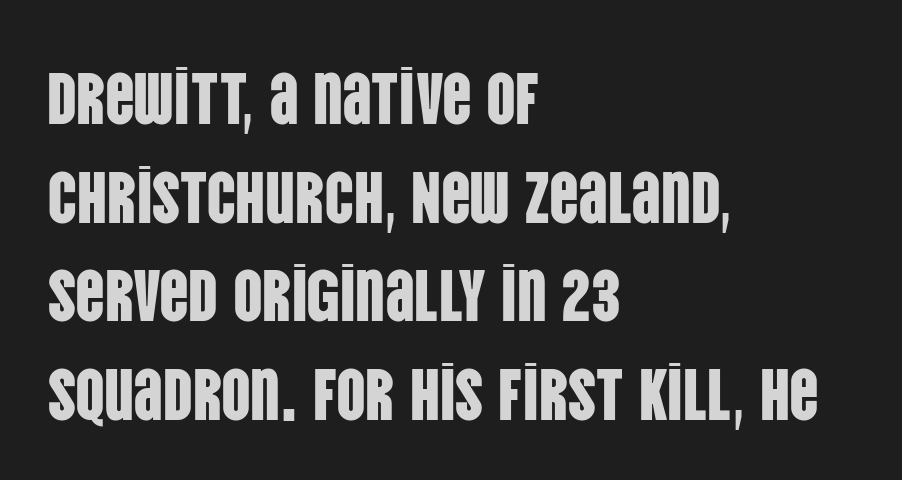
These lines are composed in type without serifs. Note the varied advance widths — an 'i' is clearly narrower than an 'm'. Leading matches the norm, producing a regular column. No extra tracking has been applied to these lines.
